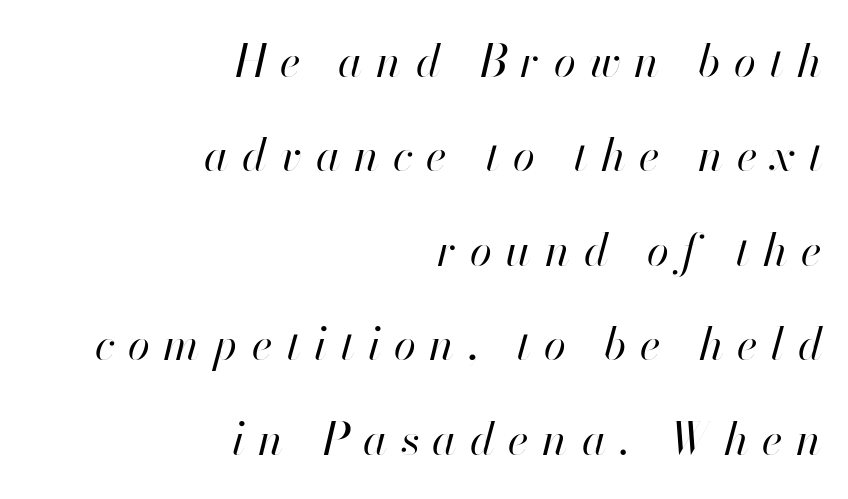
The image shows 45 px regular-weight type, italic (leaning right); set right-aligned, loose line spacing (2.1x), unusually wide letter spacing (+0.3 em), not underlined; high stroke contrast and a small x-height.
